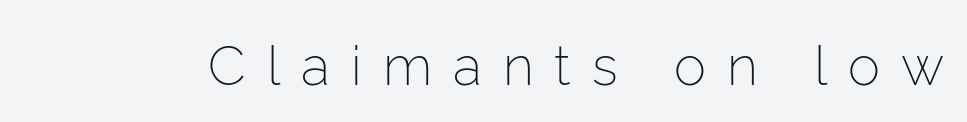
The image shows 54 px light sans-serif type, upright; set unusually wide letter spacing (+0.39 em), not underlined; low stroke contrast and a medium x-height.
